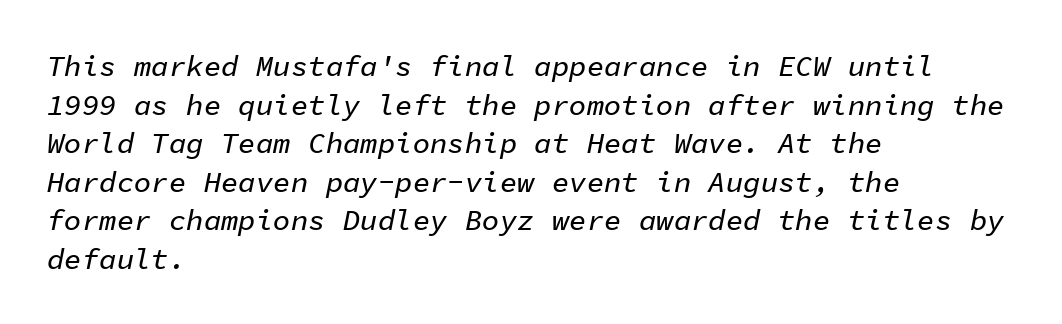
The image shows 29 px text type, italic (leaning right), monospaced; set left-aligned, normal line spacing (1.33x), normal letter spacing, not underlined; low stroke contrast and a medium x-height.
